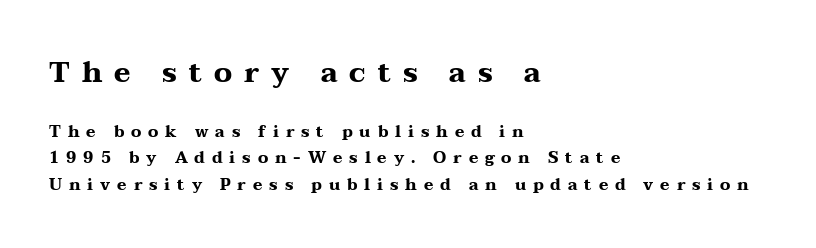
{"serif": "yes", "italic": "no", "bold": "yes", "weight": "heavy", "width": "wide", "stroke_contrast": "medium", "x_height": "medium", "monospaced": "no", "underline": "no", "align": "left", "line_spacing": "normal", "line_spacing_ratio": 1.66, "letter_spacing": "wide", "letter_spacing_em": 0.43, "larger_block": "first", "size_ratio": 1.75, "glyph_px": 28}
